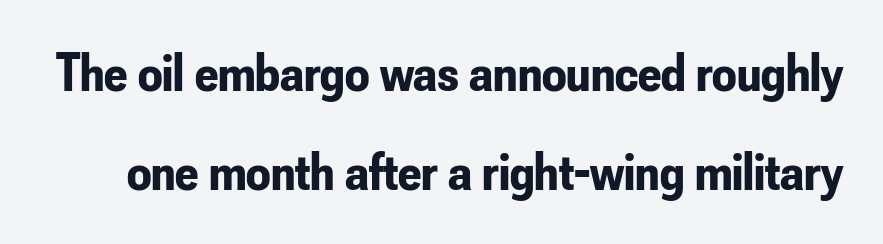
Q: Is the text bold? A: Yes.
Q: Is the text italic (slanted)? A: No, it is upright.
Q: Is the typeface a serif or a sans-serif typeface? A: Sans-serif.
Q: Is the text underlined? A: No.
Q: Is the spacing between letters normal or unusually wide? A: Normal.
Q: Width (condensed, normal, or wide)? A: Condensed.
Q: Stroke contrast? A: Low.
Q: x-height? A: Small.
Q: Monospaced? A: No.
